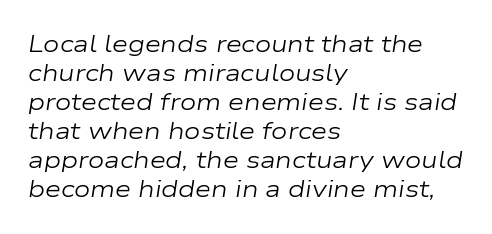
{"italic": "yes", "lean": "right", "slant_degrees": 9, "bold": "no", "underline": "no", "align": "left", "line_spacing": "normal", "line_spacing_ratio": 1.26, "letter_spacing": "normal", "letter_spacing_em": 0.0, "glyph_px": 23}
